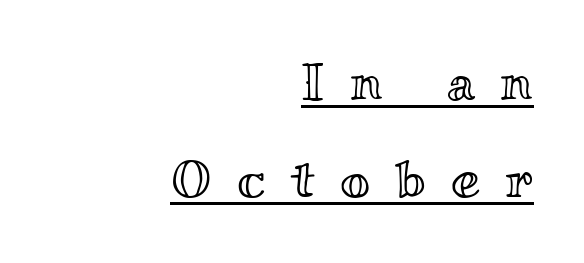
The paragraph shown leans on its right margin. Display-style spreading of the glyphs; the letterfit is very open. A rule runs beneath these lines of type. In terms of posture, this sample is upright. The rendering uses natural spacing where letterforms have individual widths.
